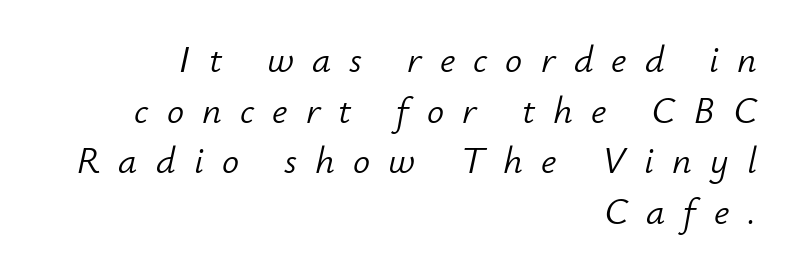
Varying glyph widths throughout — classic text-font behaviour. Leading: standard. The line texture is sparse and dotted thanks to wide tracking. Clear beneath every line of the passage. Nothing heavy about these letters — not bold at all.
